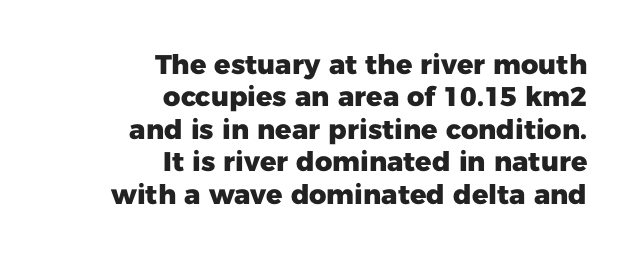
{"italic": "no", "bold": "yes", "underline": "no", "align": "right", "line_spacing_ratio": 1.2, "letter_spacing": "normal", "letter_spacing_em": 0.0, "glyph_px": 27}
